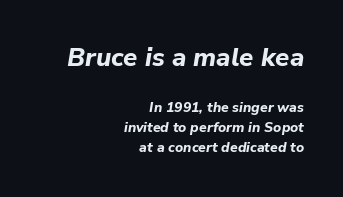
Q: Is the text bold? A: Yes.
Q: Is the text italic (slanted)? A: Yes, it leans right by about 9 degrees.
Q: Is the text underlined? A: No.
Q: How is the paragraph aligned? A: Right-aligned.
Q: Is the spacing between letters normal or unusually wide? A: Normal.
Q: Is the spacing between lines tight, normal or loose? A: Normal.
Q: Which block of text is set in a larger size, the first (top) or the second (bottom)? A: The first (top) one.
